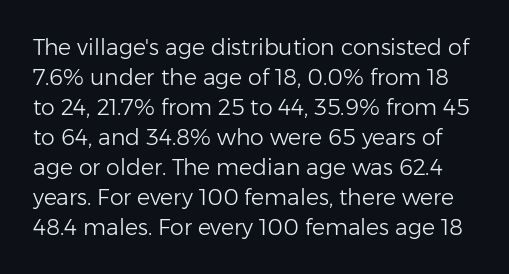
The image shows 22 px text type, upright; set normal line spacing (1.36x), normal letter spacing, not underlined.
